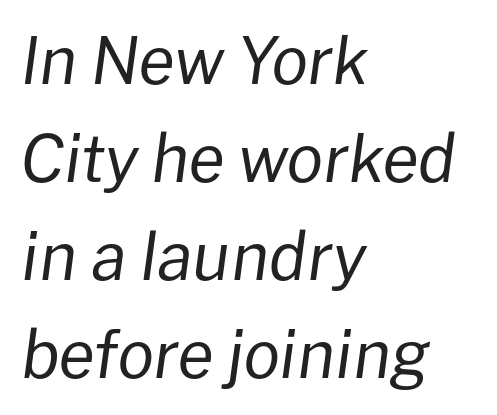
The image shows 65 px regular-weight type, italic (leaning right); set left-aligned, normal line spacing (1.51x), normal letter spacing, not underlined; low stroke contrast and a medium x-height.
